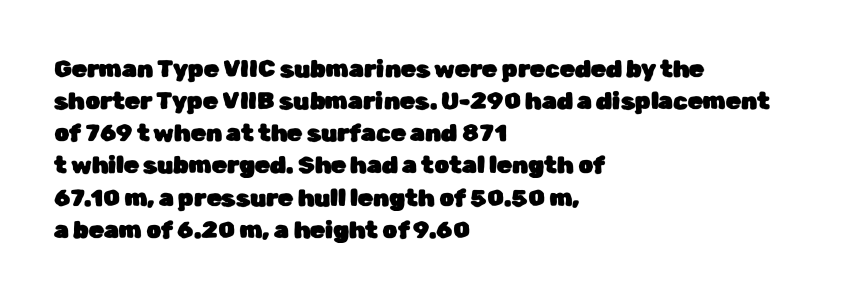
The image shows 24 px text type, upright; set left-aligned, normal line spacing (1.34x), normal letter spacing, not underlined.
